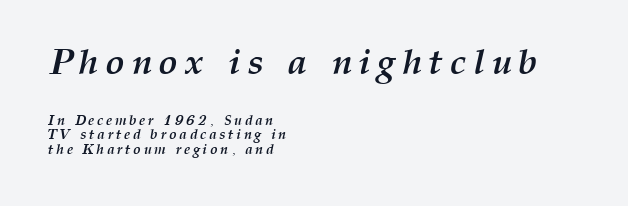
{"italic": "yes", "lean": "right", "slant_degrees": 12, "bold": "yes", "weight": "semibold", "width": "normal", "stroke_contrast": "medium", "x_height": "medium", "monospaced": "no", "underline": "no", "align": "left", "line_spacing": "tight", "line_spacing_ratio": 1.05, "larger_block": "first", "size_ratio": 2.57, "glyph_px": 36}
